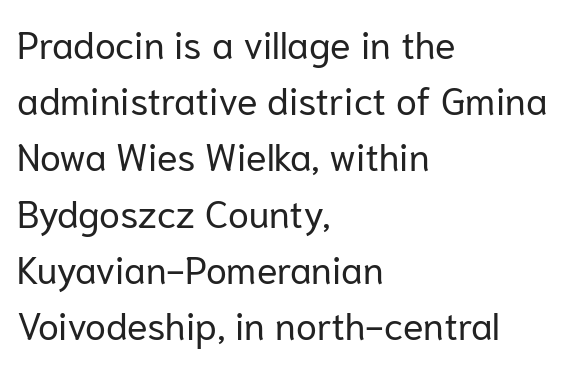
The image shows 38 px regular-weight sans-serif type, upright; set left-aligned, normal line spacing (1.48x), normal letter spacing, not underlined; low stroke contrast and a medium x-height.
